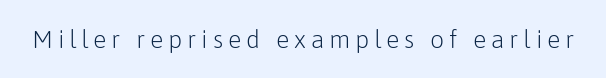
The type sits square on the baseline with zero lean. The strip under each line holds only bare page. Stroke thickness stays within the range of a standard reading face or lighter.
